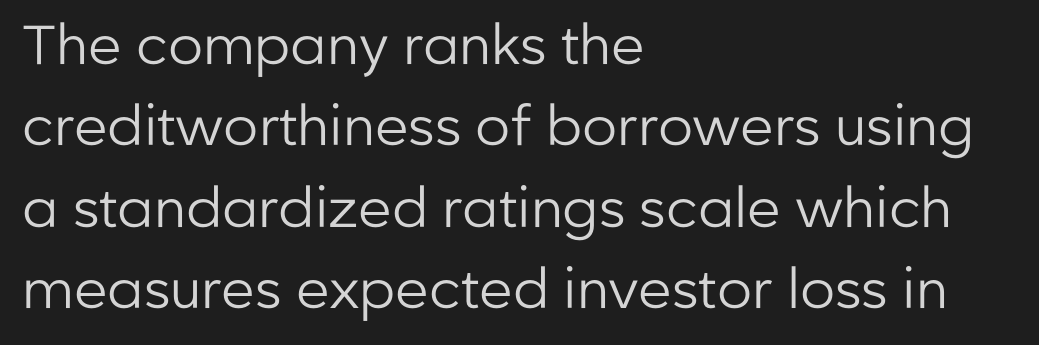
Q: Is the text bold? A: No.
Q: Is the text italic (slanted)? A: No, it is upright.
Q: Is the typeface a serif or a sans-serif typeface? A: Sans-serif.
Q: Is the text underlined? A: No.
Q: How is the paragraph aligned? A: Left-aligned.
Q: Is the spacing between letters normal or unusually wide? A: Normal.
Q: Is the spacing between lines tight, normal or loose? A: Normal.
Q: Width (condensed, normal, or wide)? A: Normal.
Q: Stroke contrast? A: Low.
Q: x-height? A: Medium.
Q: Monospaced? A: No.
